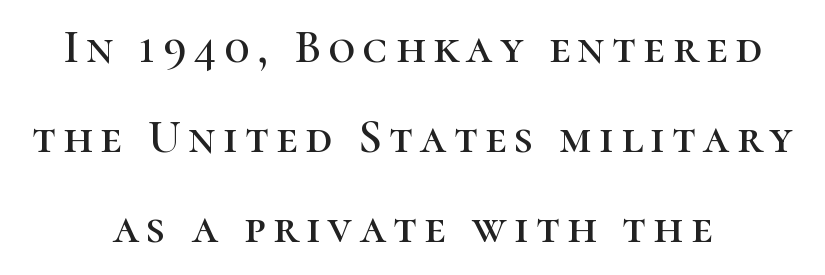
{"serif": "yes", "italic": "no", "width": "normal", "stroke_contrast": "high", "x_height": "medium", "monospaced": "no", "underline": "no", "align": "center", "line_spacing": "loose", "line_spacing_ratio": 1.92, "glyph_px": 47}
